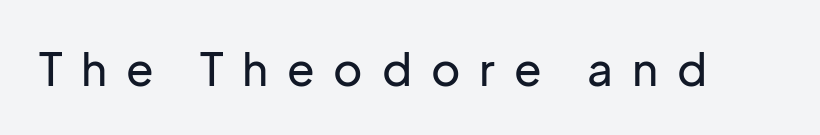
Q: Is the text italic (slanted)? A: No, it is upright.
Q: Is the typeface a serif or a sans-serif typeface? A: Sans-serif.
Q: Is the text underlined? A: No.
Q: Is the spacing between letters normal or unusually wide? A: Unusually wide.
Q: Width (condensed, normal, or wide)? A: Normal.
Q: Stroke contrast? A: Low.
Q: x-height? A: Medium.
Q: Monospaced? A: No.
